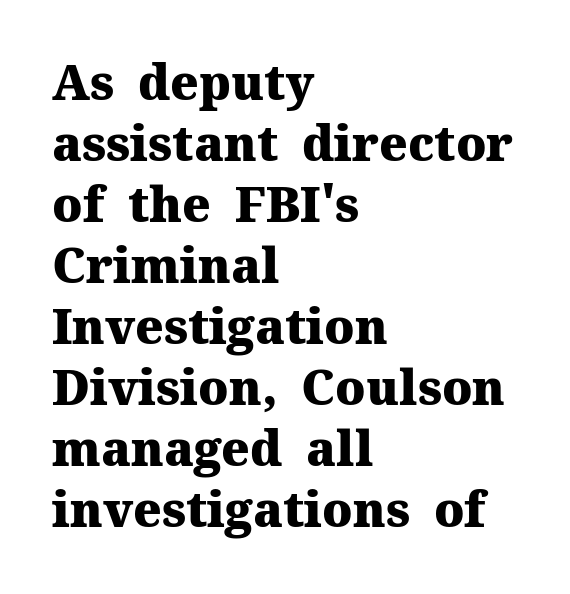
The image shows 48 px heavy serif type, upright; set left-aligned, normal line spacing (1.27x), normal letter spacing, not underlined; medium stroke contrast and a medium x-height.
